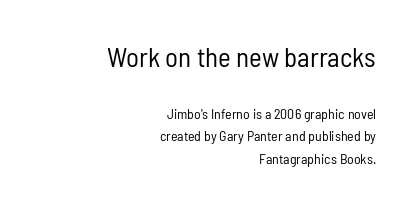
{"italic": "no", "bold": "no", "underline": "no", "align": "right", "line_spacing": "normal", "line_spacing_ratio": 1.6, "letter_spacing": "normal", "letter_spacing_em": 0.0, "larger_block": "first", "size_ratio": 1.93, "glyph_px": 27}
